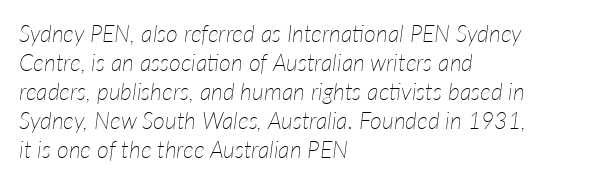
The image shows 23 px text type, italic (leaning right); set left-aligned, normal line spacing (1.26x), normal letter spacing, not underlined.
